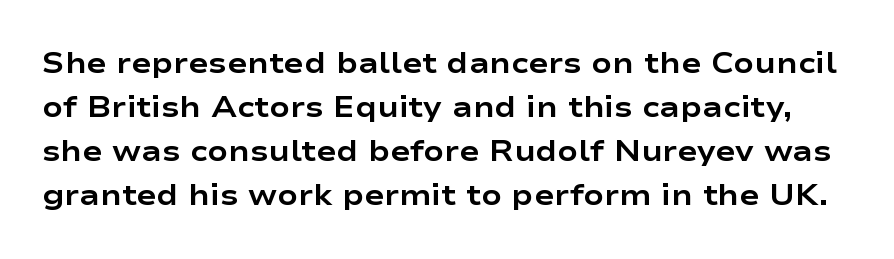
{"serif": "no", "italic": "no", "bold": "yes", "weight": "bold", "width": "wide", "stroke_contrast": "low", "x_height": "medium", "monospaced": "no", "underline": "no", "line_spacing": "normal", "line_spacing_ratio": 1.47, "letter_spacing": "normal", "letter_spacing_em": 0.0, "glyph_px": 30}
